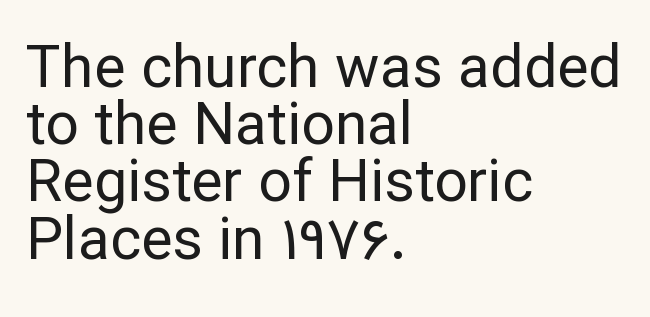
{"serif": "no", "italic": "no", "bold": "no", "weight": "regular", "width": "normal", "stroke_contrast": "low", "x_height": "medium", "monospaced": "no", "underline": "no", "align": "left", "line_spacing": "tight", "line_spacing_ratio": 0.97, "letter_spacing": "normal", "letter_spacing_em": 0.0, "glyph_px": 59}
